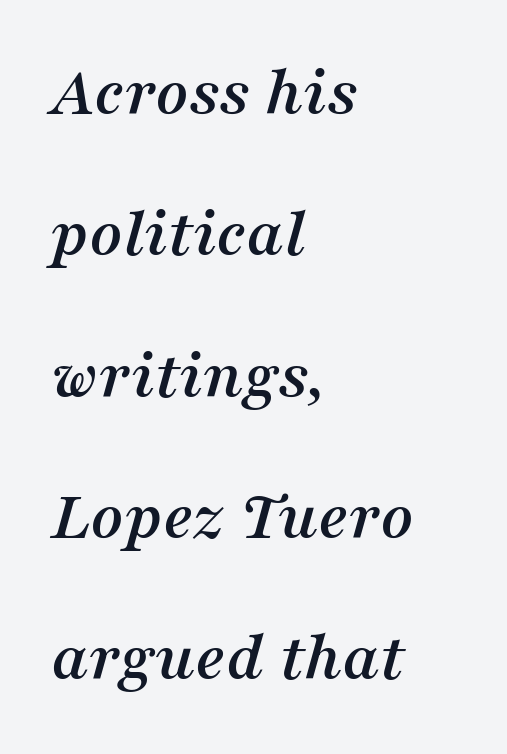
The image shows 71 px serif type, italic (leaning right); set left-aligned, loose line spacing (1.99x), normal letter spacing, not underlined; medium stroke contrast and a medium x-height.
